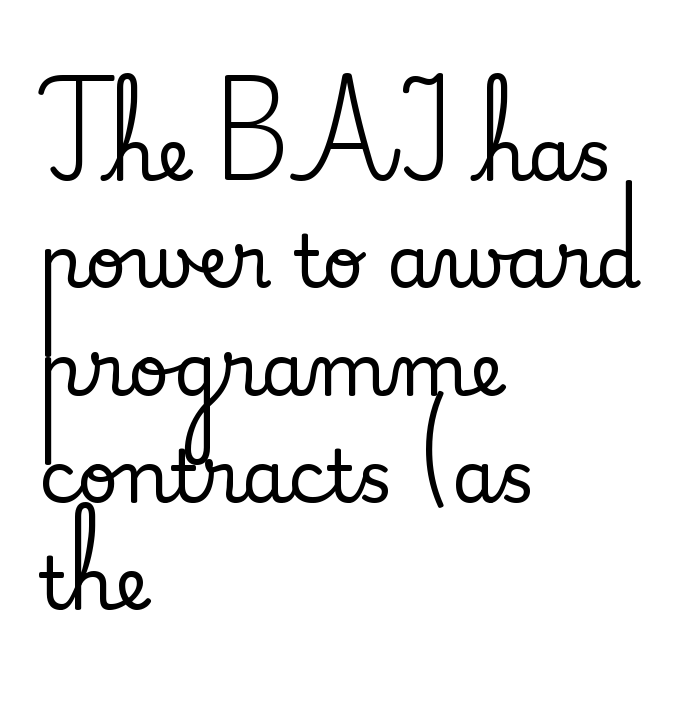
{"serif": "yes", "italic": "no", "width": "normal", "stroke_contrast": "medium", "x_height": "small", "monospaced": "no", "underline": "no", "align": "left", "line_spacing": "normal", "line_spacing_ratio": 1.49, "letter_spacing": "normal", "letter_spacing_em": 0.0, "glyph_px": 72}
